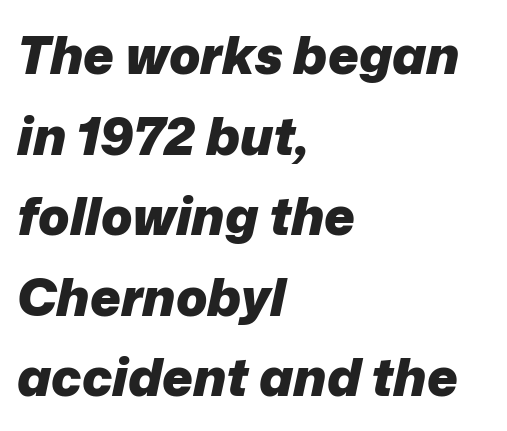
Q: Is the text bold? A: Yes.
Q: Is the text italic (slanted)? A: Yes, it leans right by about 12 degrees.
Q: Is the text underlined? A: No.
Q: How is the paragraph aligned? A: Left-aligned.
Q: Is the spacing between letters normal or unusually wide? A: Normal.
Q: Is the spacing between lines tight, normal or loose? A: Normal.
Q: Width (condensed, normal, or wide)? A: Normal.
Q: Stroke contrast? A: Low.
Q: x-height? A: Medium.
Q: Monospaced? A: No.
